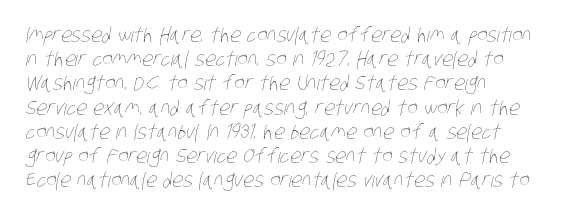
The image shows 20 px text type; set left-aligned, line spacing 1.21x, normal letter spacing, not underlined.
